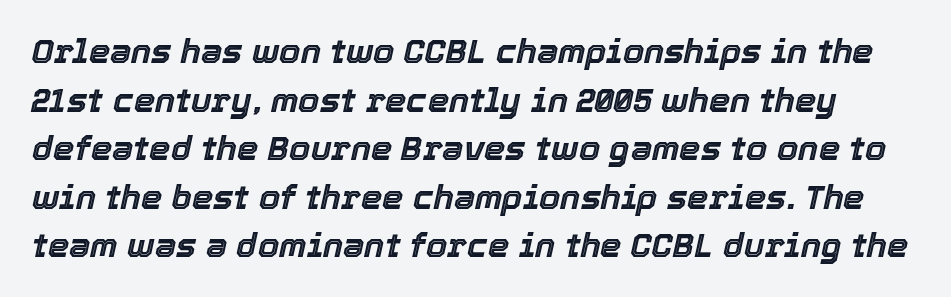
The image shows 34 px text type, italic (leaning right); set normal line spacing (1.43x), normal letter spacing, not underlined; a medium x-height.
